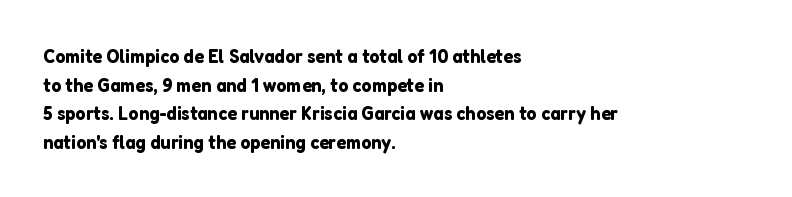
Q: Is the text italic (slanted)? A: No, it is upright.
Q: Is the text underlined? A: No.
Q: How is the paragraph aligned? A: Left-aligned.
Q: Is the spacing between letters normal or unusually wide? A: Normal.
Q: Is the spacing between lines tight, normal or loose? A: Normal.
